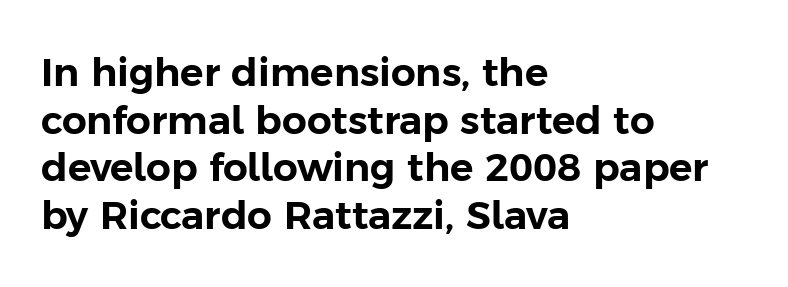
Q: Is the text italic (slanted)? A: No, it is upright.
Q: Is the typeface a serif or a sans-serif typeface? A: Sans-serif.
Q: Is the text underlined? A: No.
Q: How is the paragraph aligned? A: Left-aligned.
Q: Is the spacing between letters normal or unusually wide? A: Normal.
Q: Width (condensed, normal, or wide)? A: Normal.
Q: Stroke contrast? A: Low.
Q: x-height? A: Medium.
Q: Monospaced? A: No.
